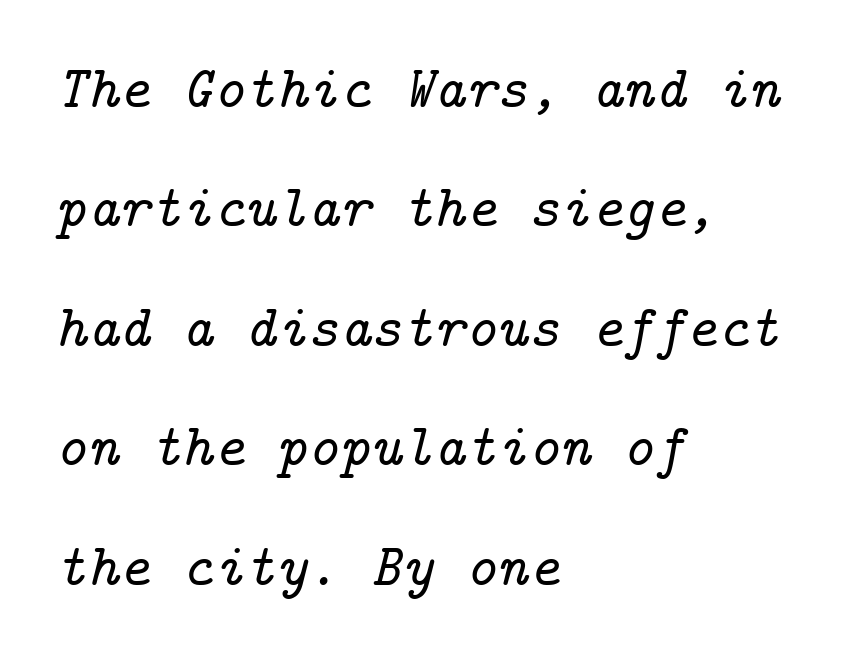
Q: Is the text italic (slanted)? A: Yes, it leans right by about 14 degrees.
Q: Is the typeface a serif or a sans-serif typeface? A: Serif.
Q: Is the text underlined? A: No.
Q: How is the paragraph aligned? A: Left-aligned.
Q: Is the spacing between letters normal or unusually wide? A: Normal.
Q: Is the spacing between lines tight, normal or loose? A: Loose.
Q: Width (condensed, normal, or wide)? A: Normal.
Q: Stroke contrast? A: Low.
Q: x-height? A: Medium.
